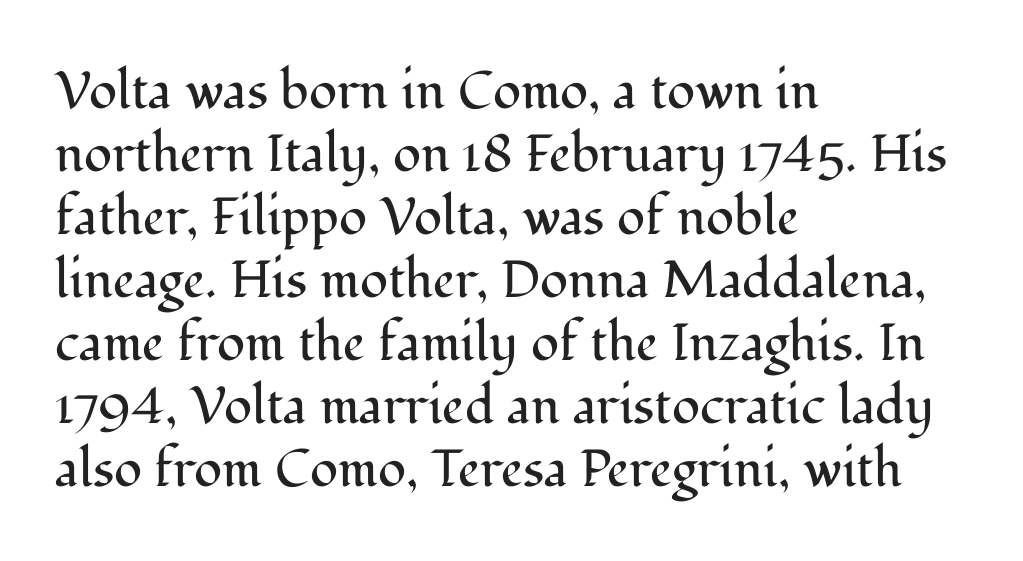
The strokes are not fattened; the text isn't bold. This sample uses plain, unmodified letter spacing. Do the characters align in a grid? No, the font is proportional. This sample is left-justified, so line endings fall wherever the words run out. Each row of text sits above clean, open space. To sum up the face: it has serifs.
